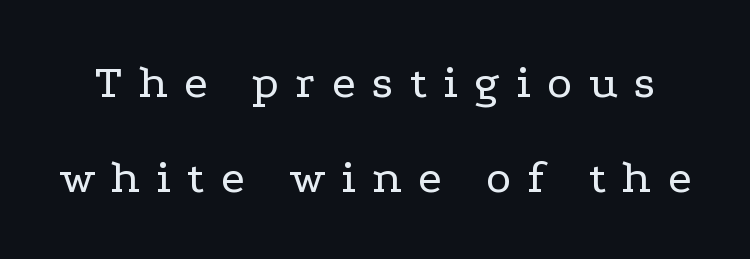
Q: Is the text bold? A: No.
Q: Is the text italic (slanted)? A: No, it is upright.
Q: Is the typeface a serif or a sans-serif typeface? A: Serif.
Q: Is the text underlined? A: No.
Q: Is the spacing between letters normal or unusually wide? A: Unusually wide.
Q: Is the spacing between lines tight, normal or loose? A: Loose.
Q: Width (condensed, normal, or wide)? A: Wide.
Q: Stroke contrast? A: Low.
Q: x-height? A: Medium.
Q: Monospaced? A: No.
